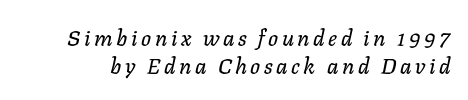
The image shows 22 px text type, italic (leaning right); set normal line spacing (1.28x), not underlined.
